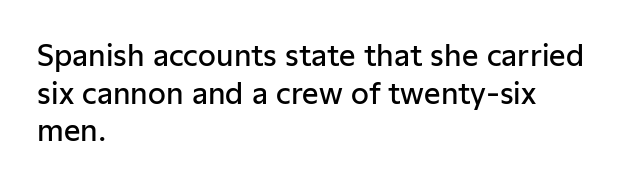
Notice how the passage keeps a crisp vertical edge on the left only. Stroke terminals: plain, sans-serif. Ordinary non-slanted type is in use. Default kerning and tracking; the words read as compact shapes. What's the leading like? Ordinary, nothing unusual. Note the varied advance widths — an 'i' is clearly narrower than an 'm'.
